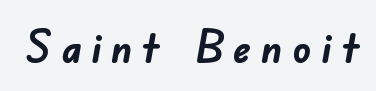
{"serif": "no", "bold": "yes", "weight": "semibold", "width": "normal", "stroke_contrast": "low", "x_height": "small", "monospaced": "no", "underline": "no", "letter_spacing": "wide", "letter_spacing_em": 0.21, "glyph_px": 45}
